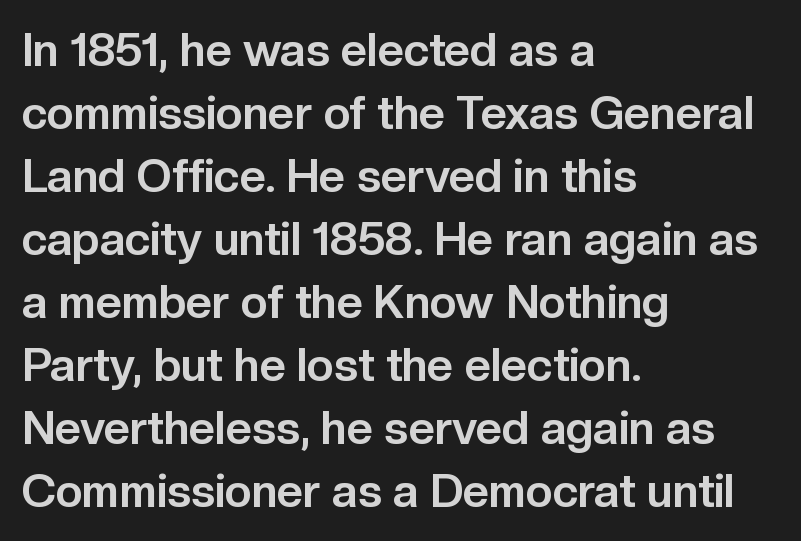
Q: Is the text bold? A: Yes.
Q: Is the text italic (slanted)? A: No, it is upright.
Q: Is the typeface a serif or a sans-serif typeface? A: Sans-serif.
Q: Is the text underlined? A: No.
Q: How is the paragraph aligned? A: Left-aligned.
Q: Is the spacing between letters normal or unusually wide? A: Normal.
Q: Is the spacing between lines tight, normal or loose? A: Normal.
Q: Width (condensed, normal, or wide)? A: Normal.
Q: Stroke contrast? A: Low.
Q: x-height? A: Medium.
Q: Monospaced? A: No.
